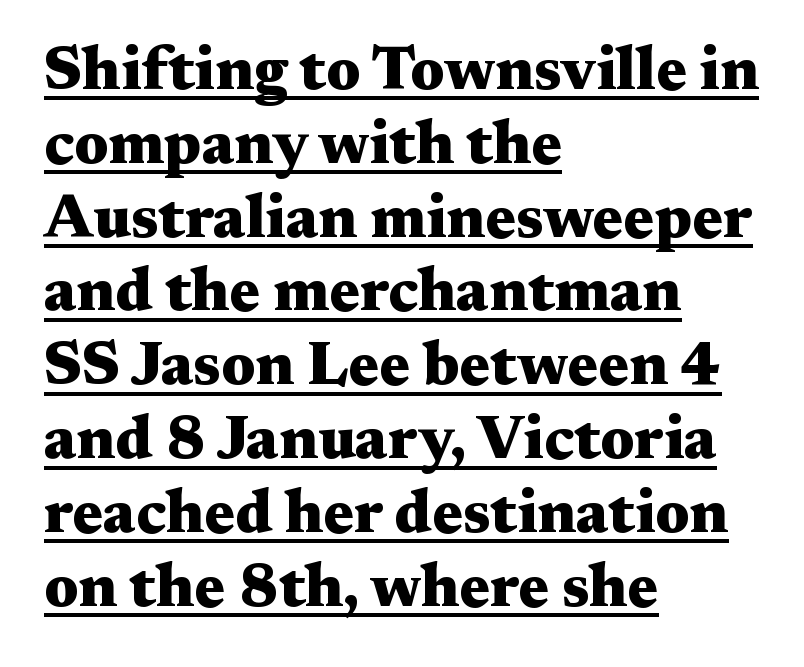
Q: Is the text bold? A: Yes.
Q: Is the text italic (slanted)? A: No, it is upright.
Q: Is the typeface a serif or a sans-serif typeface? A: Serif.
Q: Is the text underlined? A: Yes.
Q: How is the paragraph aligned? A: Left-aligned.
Q: Is the spacing between letters normal or unusually wide? A: Normal.
Q: Width (condensed, normal, or wide)? A: Wide.
Q: Stroke contrast? A: Medium.
Q: x-height? A: Medium.
Q: Monospaced? A: No.
